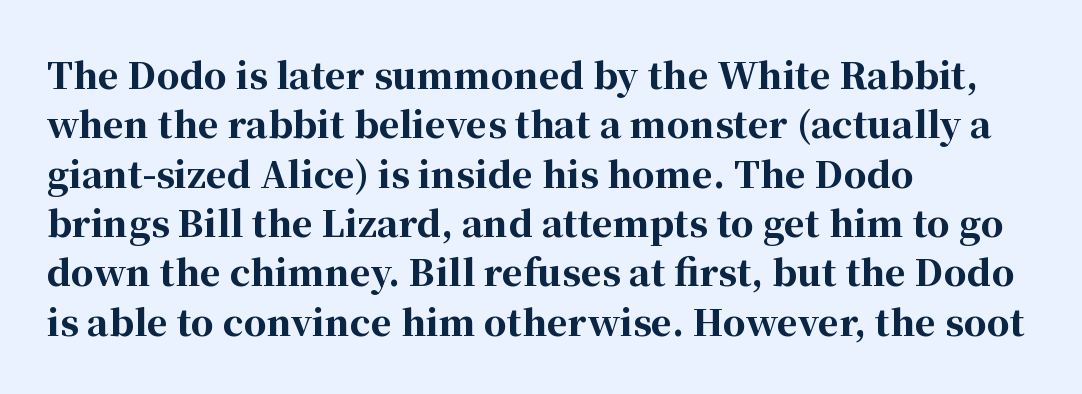
Tall strokes in this sample are plumb rather than angled. Horizontally, the lines are justified to the leading edge only. Are there feet on the stems? There are — it's a serif. Line spacing here is normal. The letters sit at their default tracking, neither squeezed nor spread. The glyphs are unaccompanied by any horizontal stroke below them.
